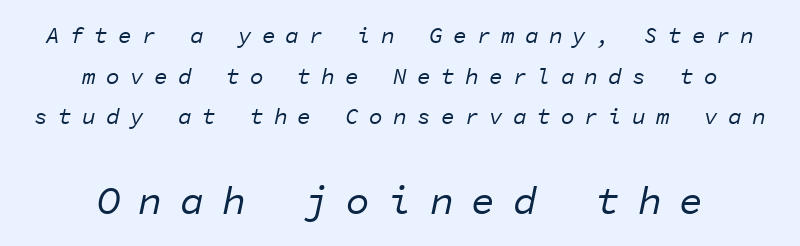
You could count columns in this text — the font is strictly monospaced. The lettering tilts uniformly, giving the passage an italic look. The horizontal fit of the characters is loose and conspicuously gappy. The block sitting lower on the canvas is the one with enlarged characters.
